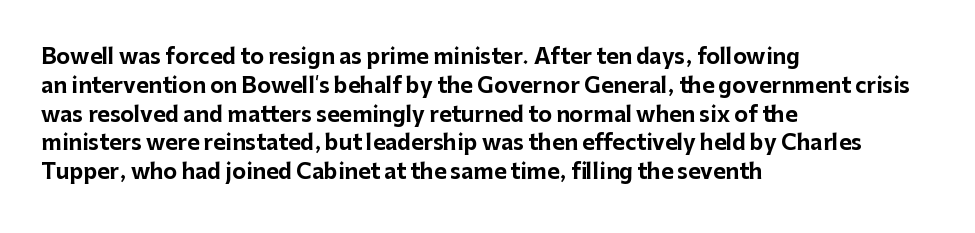
Leftover space on each line is placed entirely after the last word. The baseline area is clear. Tracking value appears to be zero — textbook default spacing. Is the type bold? Yes — the strokes are clearly thick and heavy.
